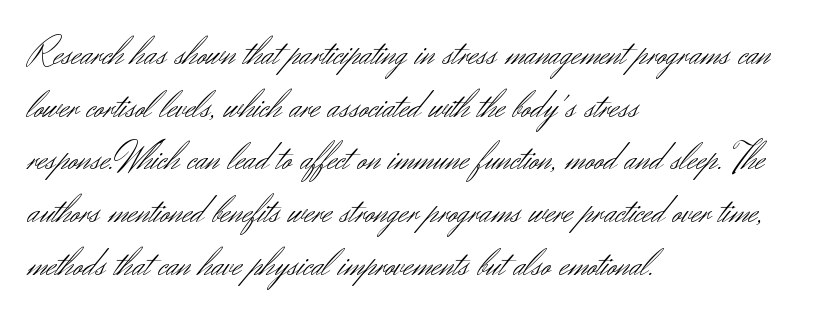
Note the varied advance widths — an 'i' is clearly narrower than an 'm'. Typeset ragged right — the left edge is the straight one. Vertical stems look standard width or narrower in stroke. Descenders hang freely into open space. A normal amount of white space separates one row of letters from the next.
